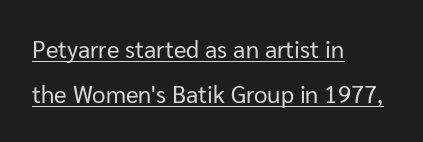
The image shows 24 px text type, upright; set left-aligned, line spacing 1.88x, normal letter spacing, underlined.
